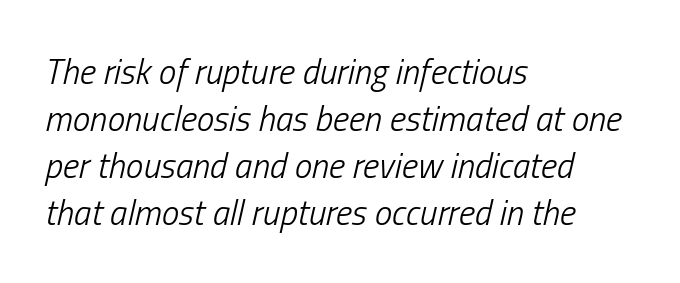
The image shows 35 px light, condensed type, italic (leaning right); set left-aligned, normal line spacing (1.34x), normal letter spacing, not underlined; low stroke contrast and a medium x-height.
